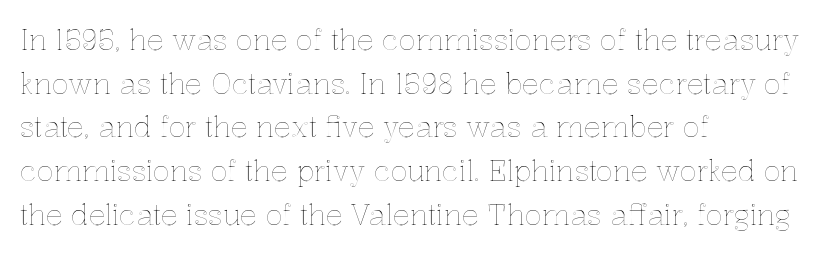
Here the glyphs are tracked normally, forming tight word shapes. Nobody drew a line under any word here. Think of a printed novel: that variable character pitch is what you see here. Reading down the column, the eye jumps a familiar distance to each next line.
